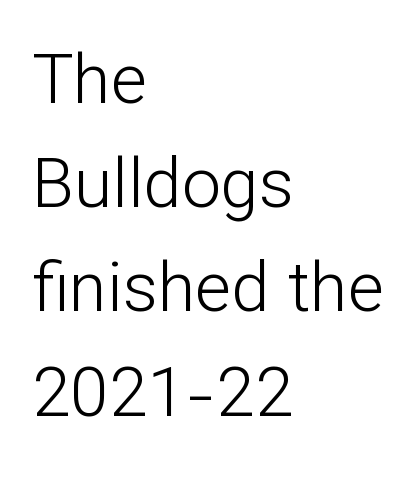
The image shows 69 px light sans-serif type, upright; set left-aligned, normal line spacing (1.51x), normal letter spacing, not underlined; low stroke contrast and a medium x-height.
